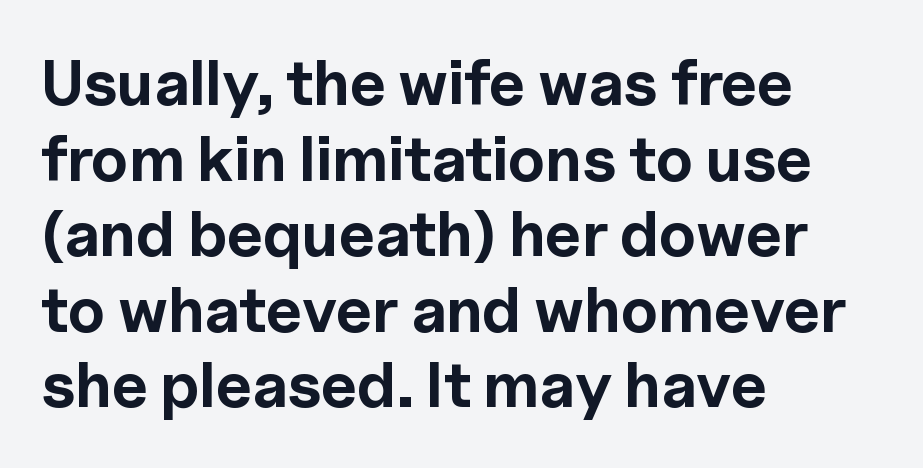
Q: Is the text bold? A: Yes.
Q: Is the text italic (slanted)? A: No, it is upright.
Q: Is the typeface a serif or a sans-serif typeface? A: Sans-serif.
Q: Is the text underlined? A: No.
Q: How is the paragraph aligned? A: Left-aligned.
Q: Is the spacing between letters normal or unusually wide? A: Normal.
Q: Width (condensed, normal, or wide)? A: Normal.
Q: x-height? A: Medium.
Q: Monospaced? A: No.
